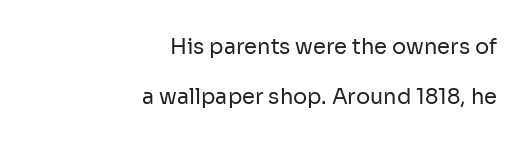
{"italic": "no", "bold": "no", "underline": "no", "align": "right", "line_spacing": "loose", "line_spacing_ratio": 2.4, "letter_spacing": "normal", "letter_spacing_em": 0.0, "glyph_px": 21}
